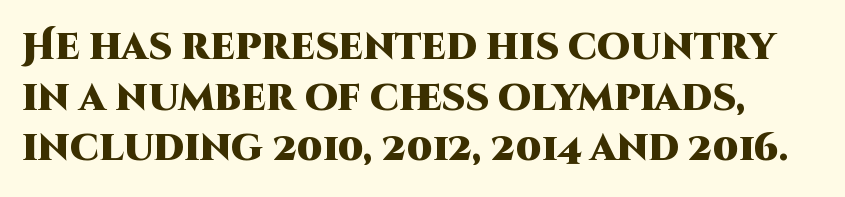
Q: Is the text bold? A: Yes.
Q: Is the text italic (slanted)? A: No, it is upright.
Q: Is the typeface a serif or a sans-serif typeface? A: Sans-serif.
Q: Is the text underlined? A: No.
Q: Is the spacing between letters normal or unusually wide? A: Normal.
Q: Is the spacing between lines tight, normal or loose? A: Normal.
Q: Width (condensed, normal, or wide)? A: Normal.
Q: Stroke contrast? A: High.
Q: x-height? A: Large.
Q: Monospaced? A: No.
